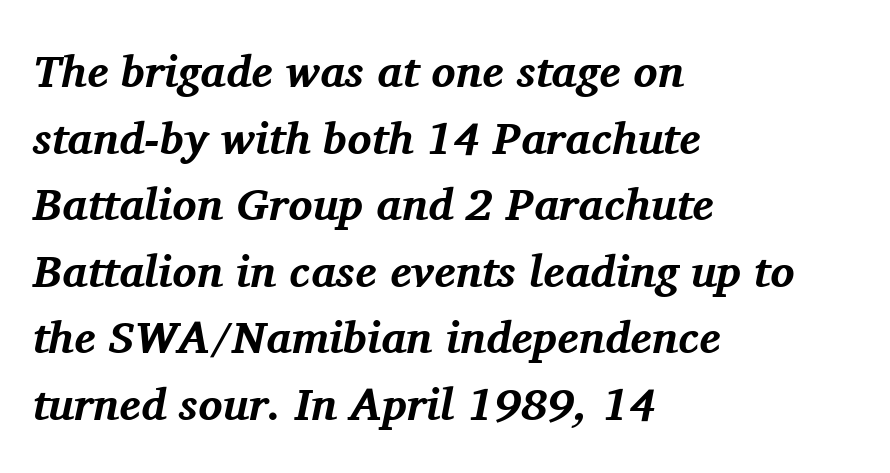
Students, note that the glyphs here touch the page at normal intervals. Would a proofreader flag this as italicized? Yes. Note the varied advance widths — an 'i' is clearly narrower than an 'm'. Words float on clear page, feet unadorned.
